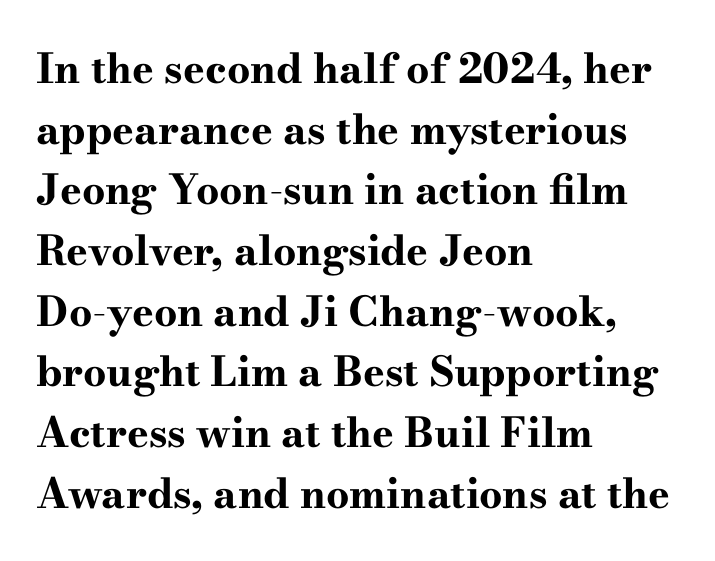
{"serif": "yes", "italic": "no", "bold": "yes", "weight": "bold", "width": "wide", "stroke_contrast": "high", "x_height": "small", "monospaced": "no", "underline": "no", "align": "left", "line_spacing": "normal", "line_spacing_ratio": 1.48, "letter_spacing": "normal", "letter_spacing_em": 0.0, "glyph_px": 41}
